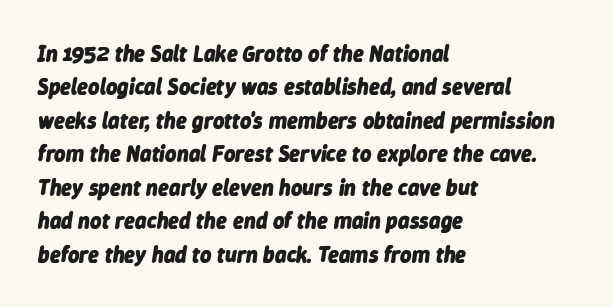
{"italic": "yes", "lean": "right", "slant_degrees": 9, "bold": "yes", "underline": "no", "align": "left", "line_spacing": "normal", "line_spacing_ratio": 1.52, "letter_spacing": "normal", "letter_spacing_em": 0.0, "glyph_px": 22}
